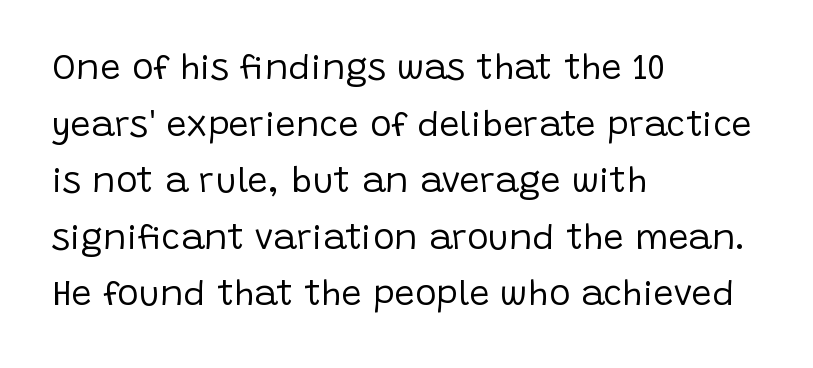
{"serif": "no", "italic": "no", "bold": "no", "weight": "regular", "width": "normal", "stroke_contrast": "low", "x_height": "large", "monospaced": "no", "underline": "no", "align": "left", "line_spacing": "normal", "line_spacing_ratio": 1.57, "letter_spacing": "normal", "letter_spacing_em": 0.0, "glyph_px": 36}
